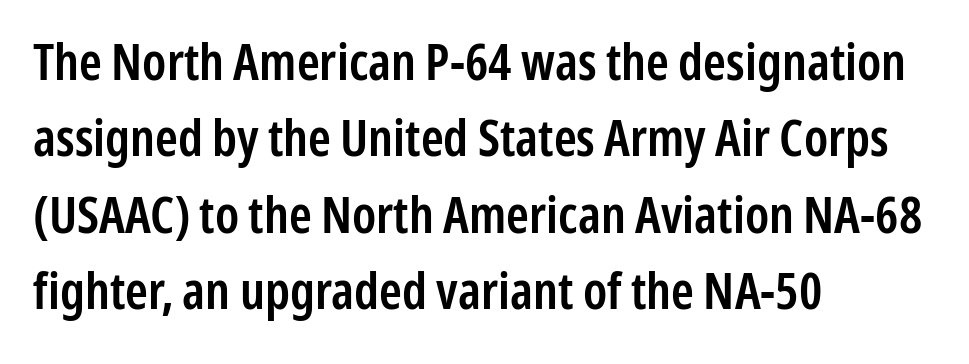
{"serif": "no", "italic": "no", "bold": "semi", "weight": "semibold", "width": "condensed", "stroke_contrast": "low", "x_height": "medium", "monospaced": "no", "underline": "no", "align": "left", "line_spacing": "normal", "line_spacing_ratio": 1.5, "letter_spacing": "normal", "letter_spacing_em": 0.0, "glyph_px": 51}
